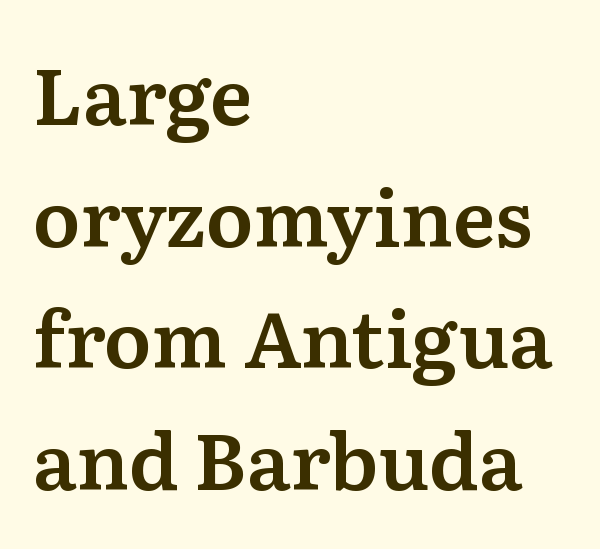
{"serif": "yes", "italic": "no", "width": "normal", "stroke_contrast": "medium", "x_height": "medium", "monospaced": "no", "underline": "no", "align": "left", "line_spacing": "normal", "line_spacing_ratio": 1.56, "letter_spacing": "normal", "letter_spacing_em": 0.0, "glyph_px": 78}
